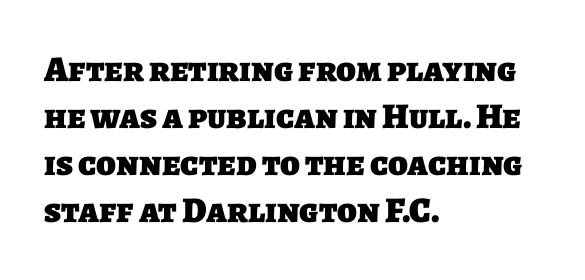
Q: Is the text bold? A: Yes.
Q: Is the typeface a serif or a sans-serif typeface? A: Sans-serif.
Q: Is the text underlined? A: No.
Q: How is the paragraph aligned? A: Left-aligned.
Q: Is the spacing between letters normal or unusually wide? A: Normal.
Q: Is the spacing between lines tight, normal or loose? A: Normal.
Q: Width (condensed, normal, or wide)? A: Normal.
Q: Stroke contrast? A: Low.
Q: x-height? A: Large.
Q: Monospaced? A: No.
